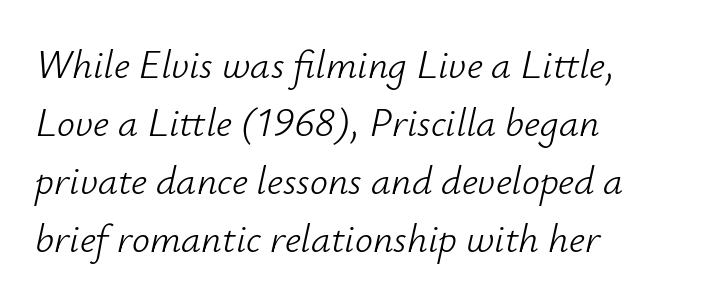
Quick note: underline off. The lettering tilts uniformly, giving the passage an italic look. The face used here is rendered with its standard letterfit. Vertical stems look standard width or narrower in stroke. Note the varied advance widths — an 'i' is clearly narrower than an 'm'.
